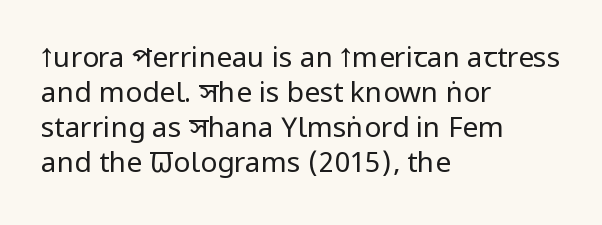
Q: Is the text bold? A: No.
Q: Is the text italic (slanted)? A: No, it is upright.
Q: Is the typeface a serif or a sans-serif typeface? A: Sans-serif.
Q: Is the text underlined? A: No.
Q: How is the paragraph aligned? A: Left-aligned.
Q: Is the spacing between letters normal or unusually wide? A: Normal.
Q: Is the spacing between lines tight, normal or loose? A: Normal.
Q: Width (condensed, normal, or wide)? A: Condensed.
Q: Stroke contrast? A: Low.
Q: x-height? A: Large.
Q: Monospaced? A: No.
